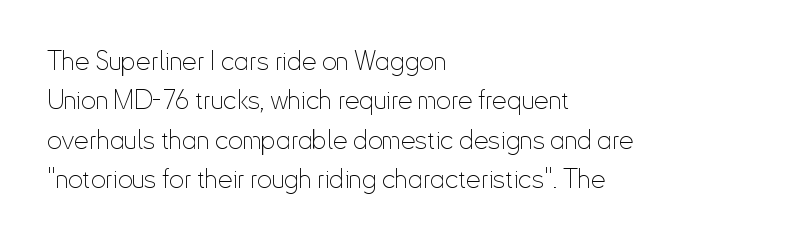
{"italic": "no", "bold": "no", "underline": "no", "align": "left", "line_spacing": "normal", "line_spacing_ratio": 1.51, "letter_spacing": "normal", "letter_spacing_em": 0.0, "glyph_px": 26}
